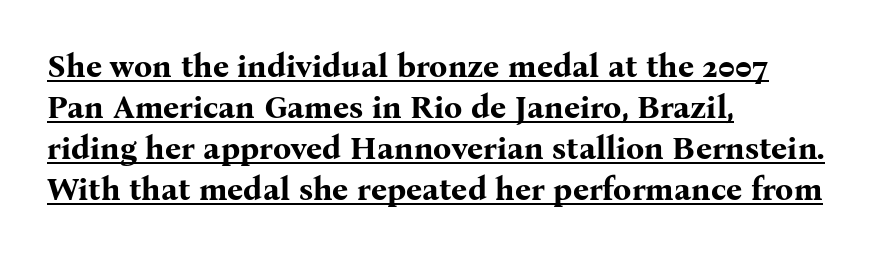
Q: Is the text bold? A: Yes.
Q: Is the text italic (slanted)? A: No, it is upright.
Q: Is the typeface a serif or a sans-serif typeface? A: Serif.
Q: Is the text underlined? A: Yes.
Q: How is the paragraph aligned? A: Left-aligned.
Q: Is the spacing between letters normal or unusually wide? A: Normal.
Q: Is the spacing between lines tight, normal or loose? A: Normal.
Q: Width (condensed, normal, or wide)? A: Normal.
Q: Stroke contrast? A: Medium.
Q: x-height? A: Medium.
Q: Monospaced? A: No.
